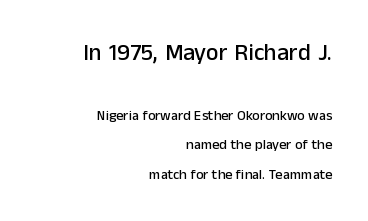
Block one is the big one; block two sits smaller underneath. Here the glyphs are tracked normally, forming tight word shapes. Check under the words: just untouched page. Whoever set this chose breathing room over compactness in the vertical rhythm. A roman cut, with each character standing at attention.
